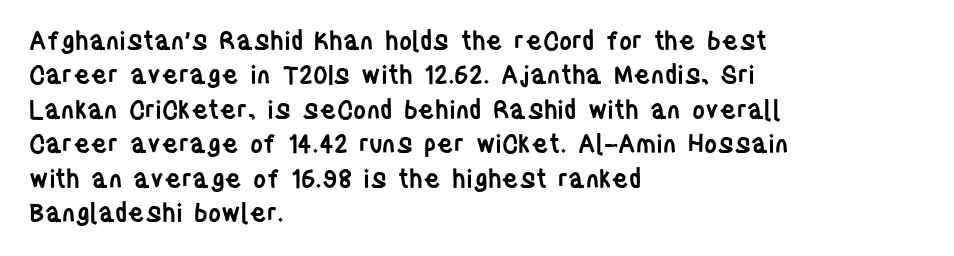
{"italic": "no", "bold": "semi", "underline": "no", "align": "left", "line_spacing": "normal", "line_spacing_ratio": 1.38, "letter_spacing": "normal", "letter_spacing_em": 0.0, "glyph_px": 25}
